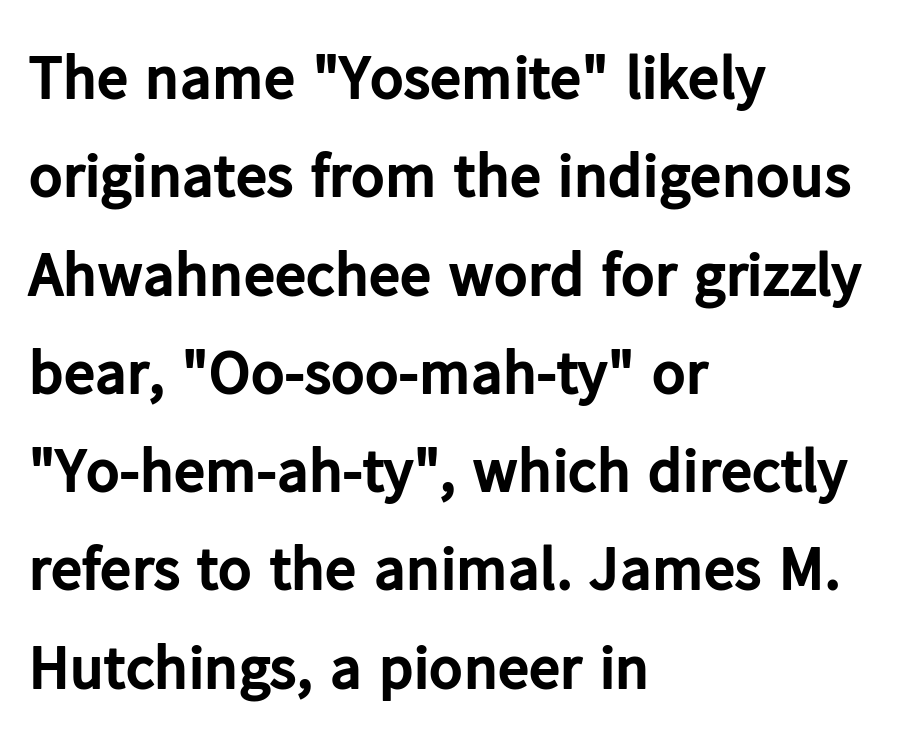
The image shows 63 px bold sans-serif type, upright; set left-aligned, normal line spacing (1.56x), normal letter spacing, not underlined; low stroke contrast and a medium x-height.
